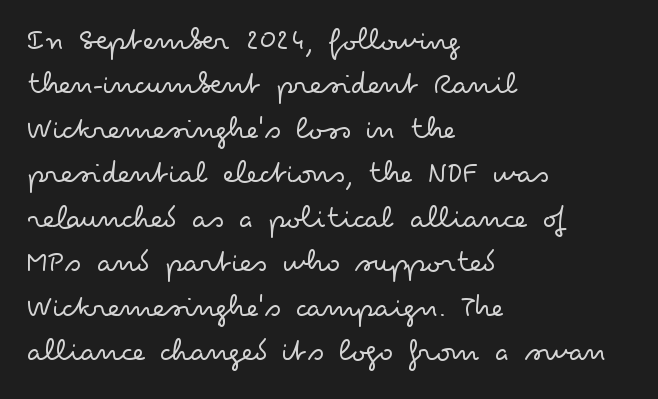
{"serif": "no", "italic": "no", "bold": "no", "weight": "light", "width": "wide", "stroke_contrast": "low", "x_height": "small", "monospaced": "no", "underline": "no", "align": "left", "line_spacing": "normal", "line_spacing_ratio": 1.39, "letter_spacing": "normal", "letter_spacing_em": 0.0, "glyph_px": 32}
